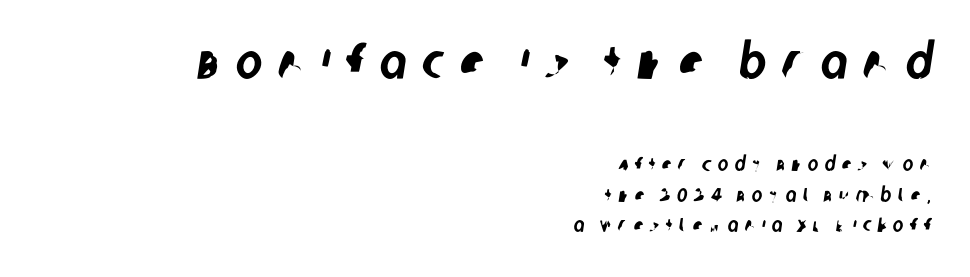
The image shows 50 px condensed sans-serif type; set right-aligned, normal line spacing (1.51x), unusually wide letter spacing (+0.32 em), not underlined; the first (top) block is 2.5x larger; low stroke contrast and a large x-height.
